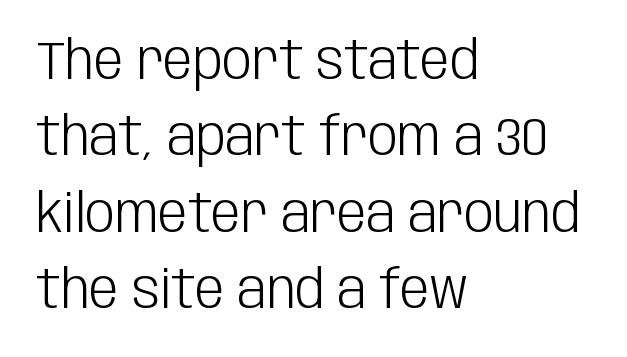
The image shows 53 px light, condensed sans-serif type, upright; set left-aligned, normal line spacing (1.44x), normal letter spacing, not underlined; low stroke contrast and a large x-height.
